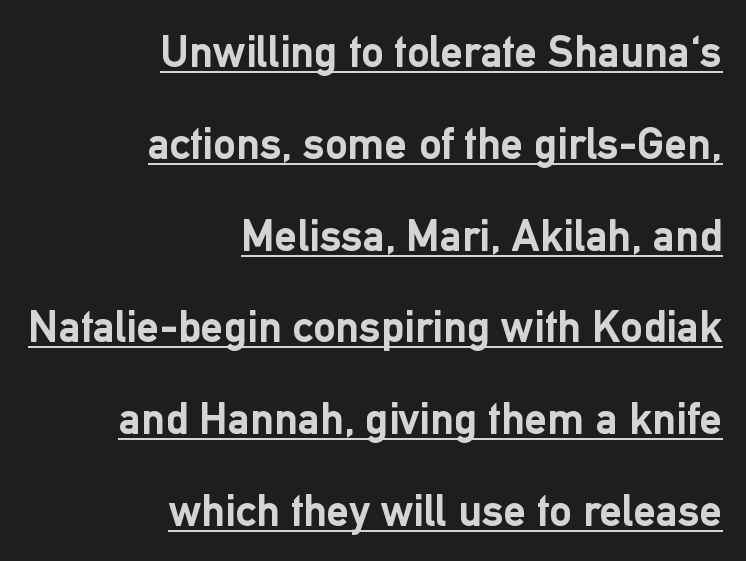
{"serif": "no", "italic": "no", "bold": "yes", "weight": "semibold", "width": "normal", "stroke_contrast": "low", "x_height": "medium", "monospaced": "no", "underline": "yes", "align": "right", "line_spacing": "loose", "line_spacing_ratio": 2.04, "letter_spacing": "normal", "letter_spacing_em": 0.0, "glyph_px": 45}
